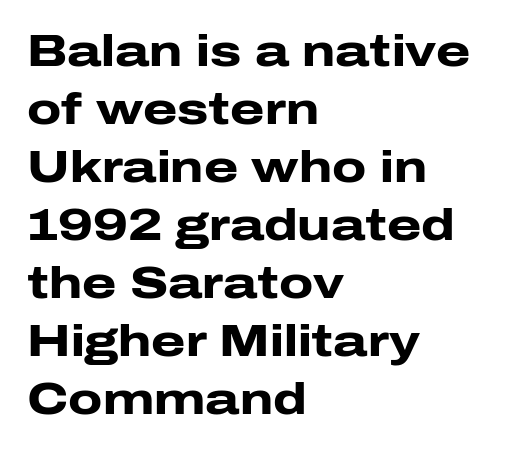
{"serif": "no", "italic": "no", "bold": "yes", "weight": "heavy", "width": "wide", "stroke_contrast": "low", "x_height": "medium", "monospaced": "no", "underline": "no", "align": "left", "line_spacing": "normal", "line_spacing_ratio": 1.32, "letter_spacing": "normal", "letter_spacing_em": 0.0, "glyph_px": 44}
